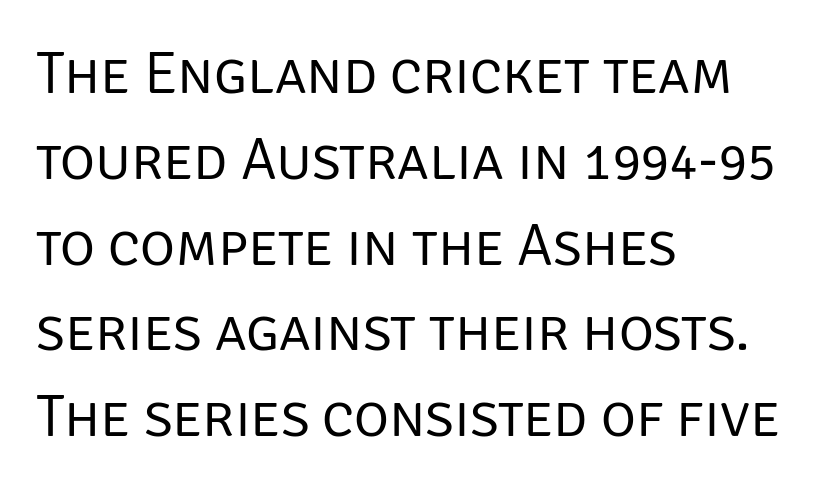
The image shows 60 px regular-weight sans-serif type, upright; set left-aligned, normal line spacing (1.43x), normal letter spacing, not underlined; low stroke contrast and a large x-height.
